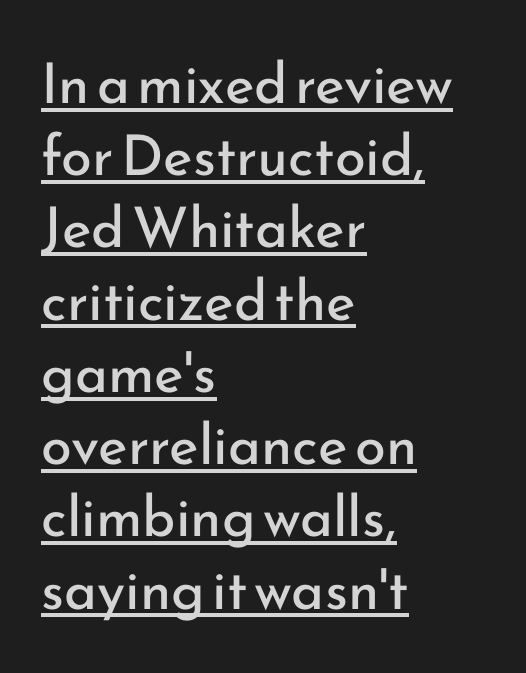
The image shows 56 px regular-weight sans-serif type, upright; set left-aligned, normal line spacing (1.29x), normal letter spacing, underlined; low stroke contrast and a small x-height.
